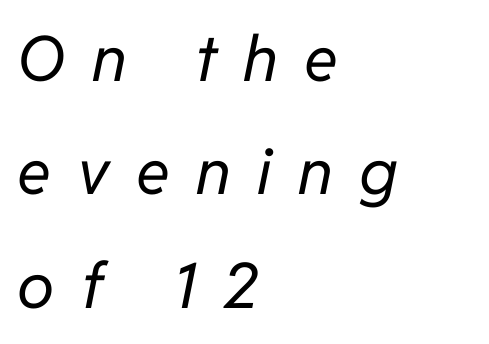
The image shows 63 px regular-weight type, italic (leaning right); set left-aligned, line spacing 1.8x, unusually wide letter spacing (+0.42 em), not underlined; low stroke contrast and a medium x-height.
